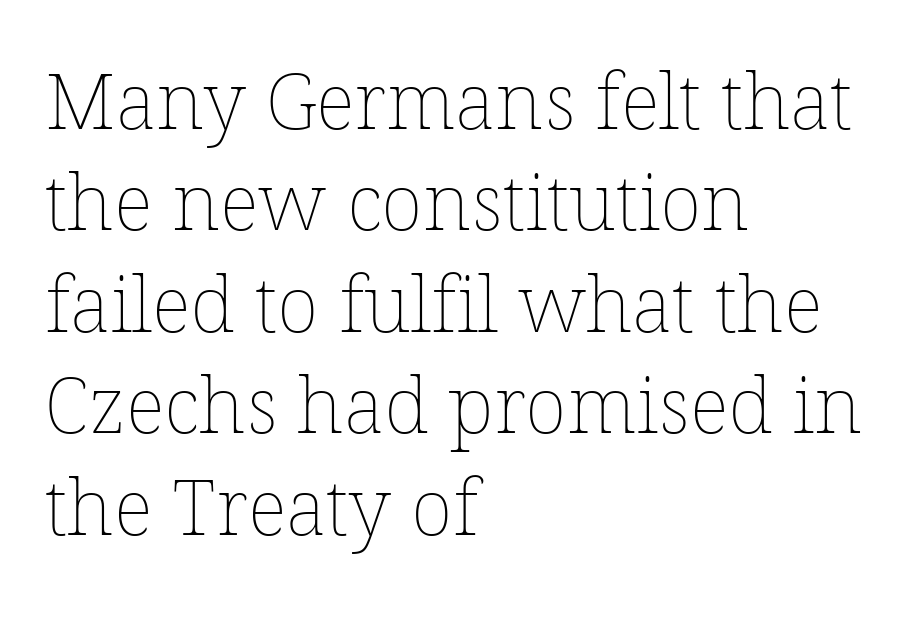
{"bold": "no", "weight": "thin", "width": "normal", "stroke_contrast": "low", "x_height": "medium", "monospaced": "no", "underline": "no", "align": "left", "line_spacing": "normal", "line_spacing_ratio": 1.3, "letter_spacing": "normal", "letter_spacing_em": 0.0, "glyph_px": 78}
